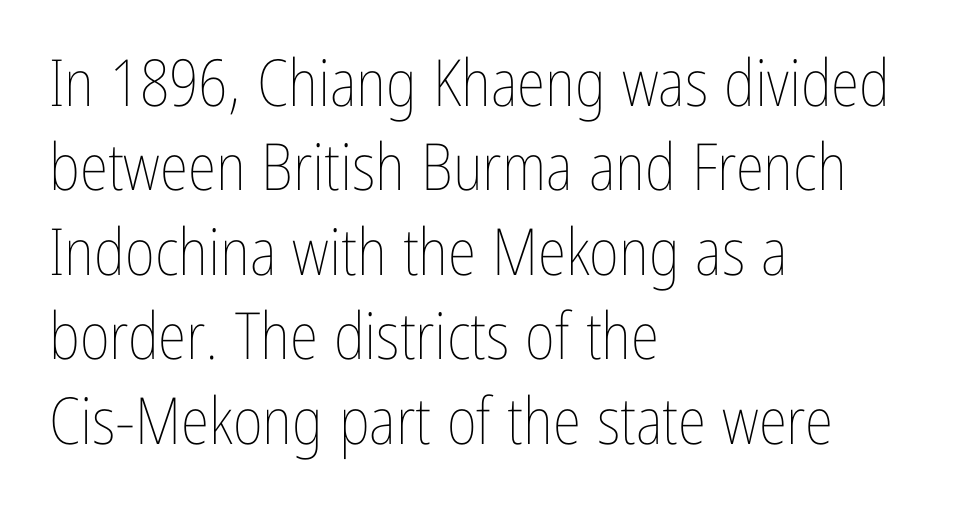
Honestly, the row spacing looks completely unremarkable. You can tell it's not italic because the verticals are truly vertical. Any mark beneath the type? The region is blank. These glyphs show unthickened strokes, regular width or finer. You could not count columns in this text — the font is proportionally spaced.
